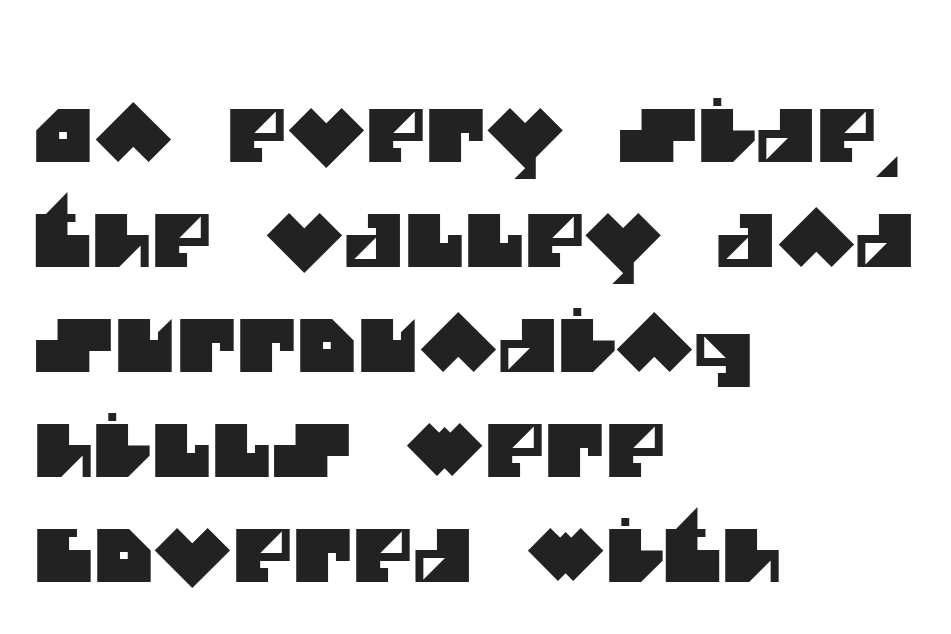
Vertically, the passage feels balanced, rows spaced as you'd expect. Reading down the block, your eye returns to a fixed left position each line. The horizontal fit of the characters is conventional and even. The type family on display is of the sans-serif kind. A clean baseline with only descenders dipping below it.
